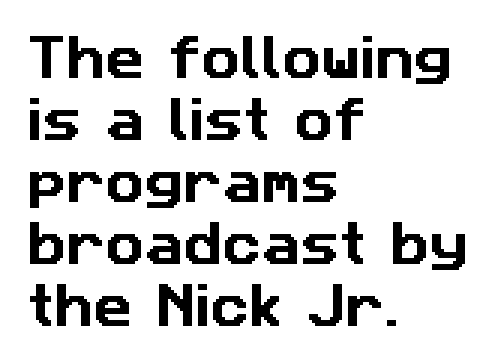
The image shows 48 px sans-serif type; set left-aligned, normal line spacing (1.29x), normal letter spacing, not underlined; low stroke contrast and a medium x-height.
